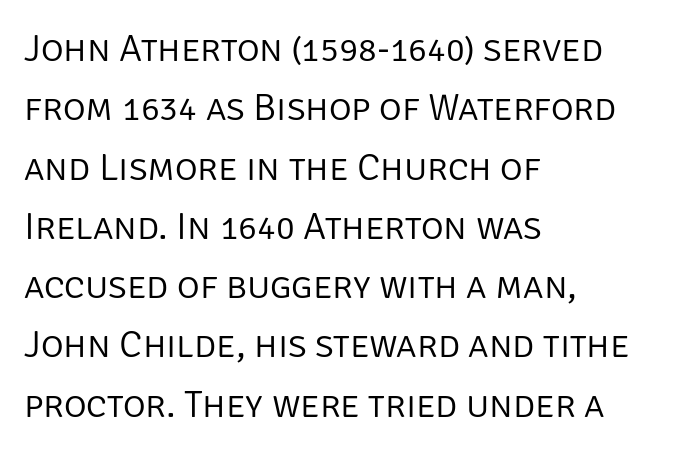
The image shows 39 px light sans-serif type, upright; set left-aligned, normal line spacing (1.52x), normal letter spacing, not underlined; low stroke contrast and a large x-height.
